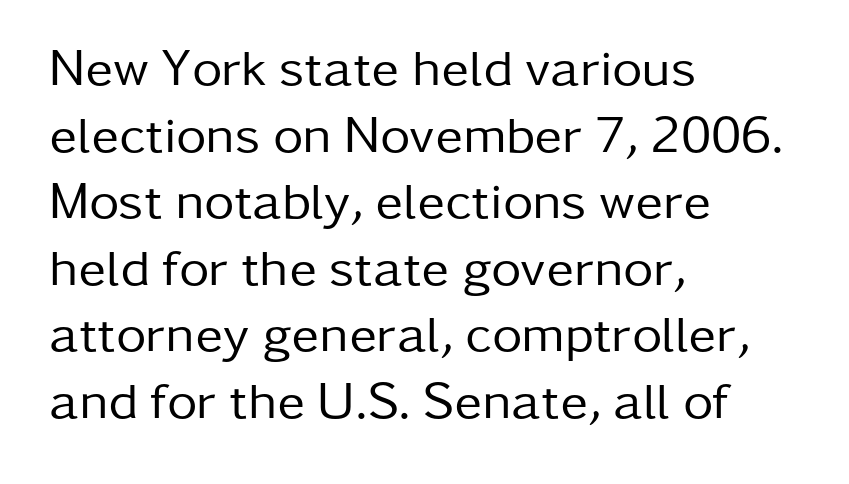
Alignment: flush left. Reading down the column, the eye jumps a familiar distance to each next line. Font category for this specimen: sans-serif. Unmarked baselines from the first word to the last. The rendering keeps characters at their native spacing.
